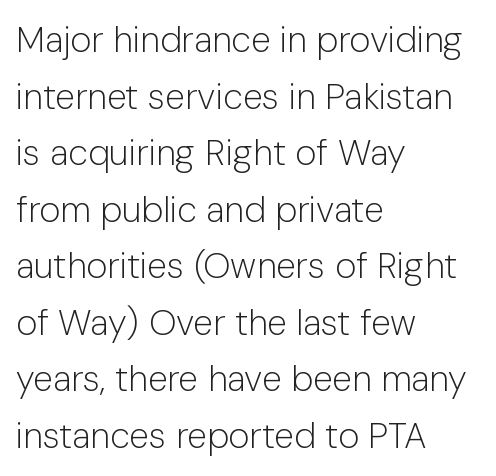
Tracking value appears to be zero — textbook default spacing. The passage shown is typed in a proportional face where columns would drift. The rag falls on the right side of this text block. Typographically, this falls in the sans-serif category.
